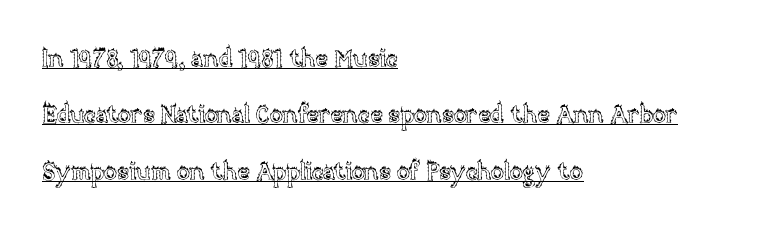
Unlike italic type, these characters show no tilt at all. Underlining? Definitely there. Words appear dense and cohesive because spacing is normal. Each line starts at the same left margin while the right side varies. The designer dialed line spacing up above the default.
